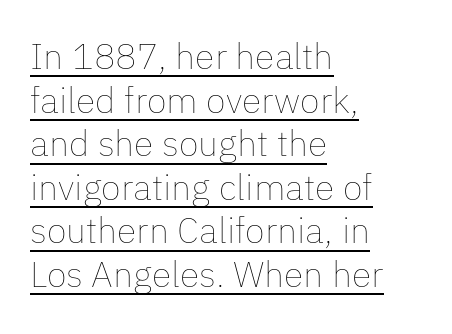
{"italic": "no", "bold": "no", "weight": "thin", "width": "normal", "stroke_contrast": "low", "x_height": "medium", "monospaced": "no", "underline": "yes", "align": "left", "line_spacing_ratio": 1.21, "letter_spacing": "normal", "letter_spacing_em": 0.0, "glyph_px": 36}
